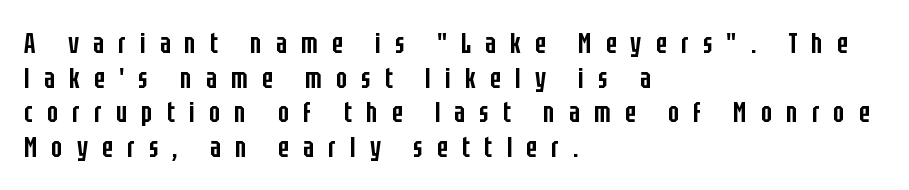
Q: Is the text bold? A: Semi-bold.
Q: Is the text italic (slanted)? A: No, it is upright.
Q: Is the typeface a serif or a sans-serif typeface? A: Sans-serif.
Q: Is the text underlined? A: No.
Q: How is the paragraph aligned? A: Left-aligned.
Q: Is the spacing between letters normal or unusually wide? A: Unusually wide.
Q: Width (condensed, normal, or wide)? A: Condensed.
Q: Stroke contrast? A: Low.
Q: x-height? A: Large.
Q: Monospaced? A: No.
